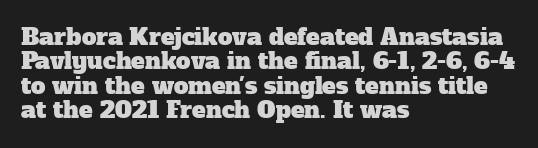
Q: Is the text underlined? A: No.
Q: How is the paragraph aligned? A: Left-aligned.
Q: Is the spacing between letters normal or unusually wide? A: Normal.
Q: Is the spacing between lines tight, normal or loose? A: Tight.
